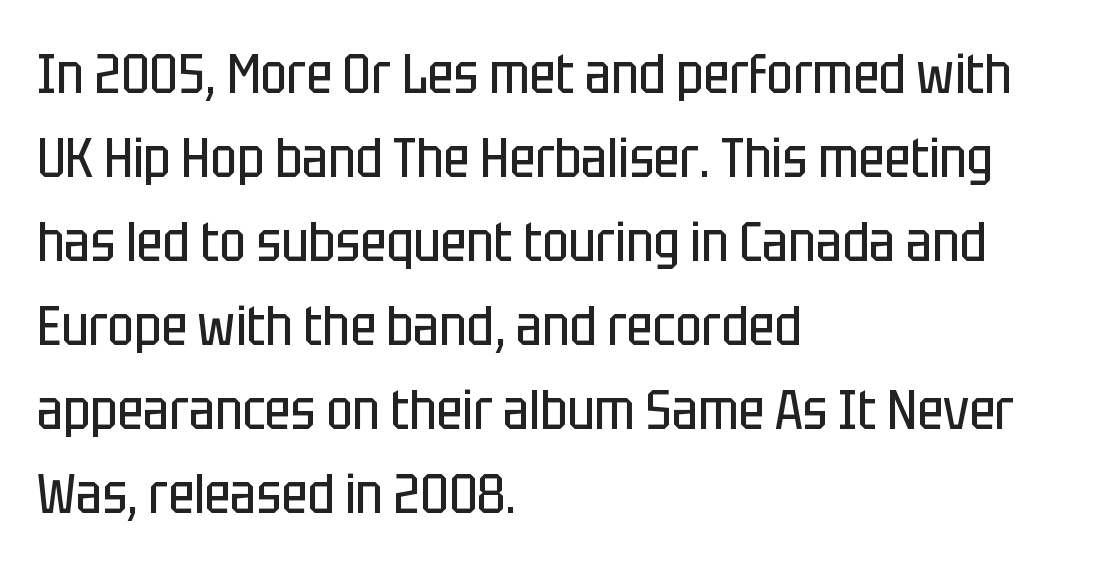
The image shows 56 px regular-weight, condensed sans-serif type, upright; set left-aligned, normal line spacing (1.5x), normal letter spacing, not underlined; low stroke contrast and a large x-height.
